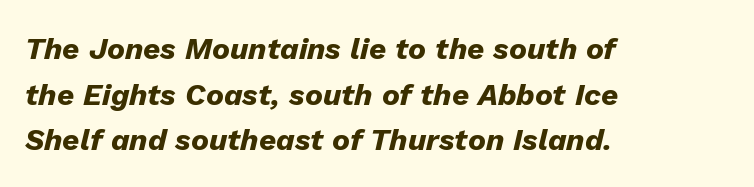
{"italic": "yes", "lean": "right", "slant_degrees": 13, "bold": "yes", "weight": "heavy", "width": "normal", "stroke_contrast": "low", "x_height": "medium", "monospaced": "no", "underline": "no", "align": "left", "line_spacing": "normal", "line_spacing_ratio": 1.52, "letter_spacing": "normal", "letter_spacing_em": 0.0, "glyph_px": 30}
